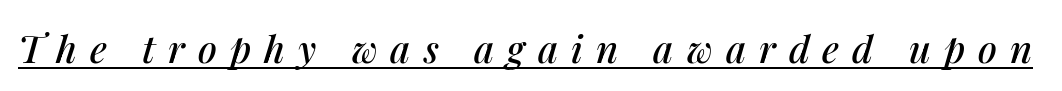
The image shows 38 px text type, italic (leaning right); set unusually wide letter spacing (+0.34 em), underlined; medium stroke contrast and a medium x-height.
